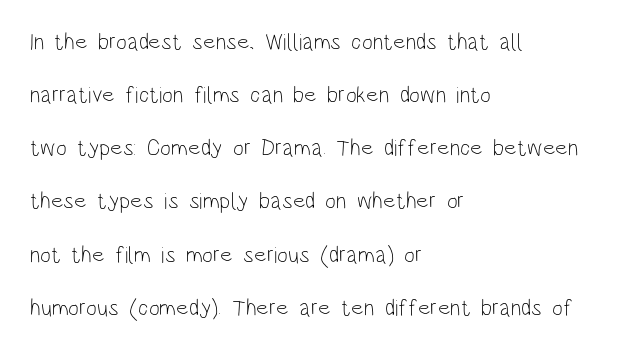
Q: Is the text bold? A: No.
Q: Is the text italic (slanted)? A: No, it is upright.
Q: Is the text underlined? A: No.
Q: How is the paragraph aligned? A: Left-aligned.
Q: Is the spacing between letters normal or unusually wide? A: Normal.
Q: Is the spacing between lines tight, normal or loose? A: Loose.
